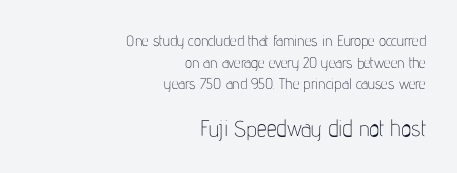
{"italic": "no", "bold": "no", "underline": "no", "align": "right", "line_spacing": "normal", "line_spacing_ratio": 1.45, "letter_spacing": "normal", "letter_spacing_em": 0.0, "larger_block": "second", "size_ratio": 1.47, "glyph_px": 22}
